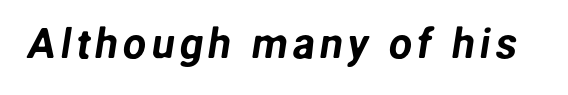
Q: Is the typeface a serif or a sans-serif typeface? A: Sans-serif.
Q: Is the text underlined? A: No.
Q: Width (condensed, normal, or wide)? A: Normal.
Q: Stroke contrast? A: Low.
Q: x-height? A: Medium.
Q: Monospaced? A: No.
